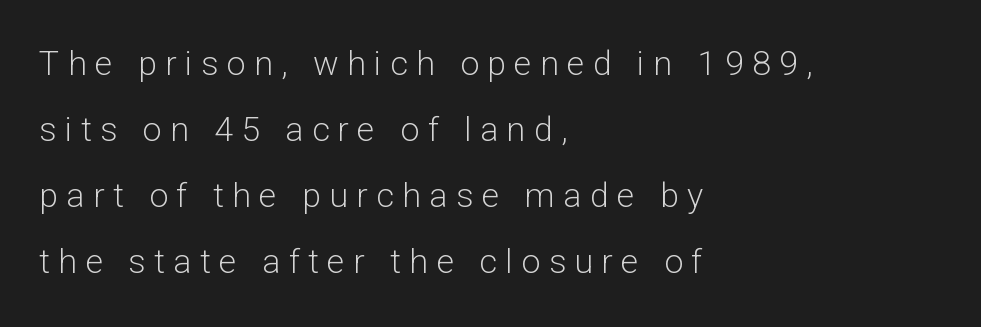
{"serif": "no", "italic": "no", "bold": "no", "weight": "light", "width": "normal", "stroke_contrast": "low", "x_height": "medium", "monospaced": "no", "underline": "no", "align": "left", "line_spacing": "loose", "line_spacing_ratio": 1.94, "letter_spacing": "wide", "letter_spacing_em": 0.25, "glyph_px": 34}
